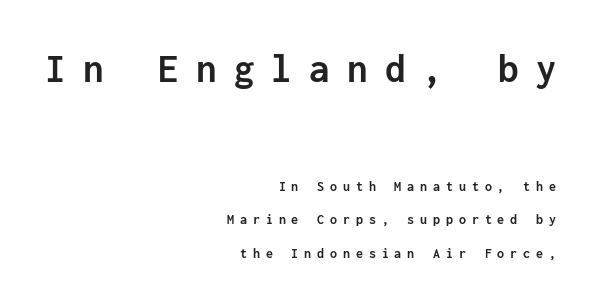
{"serif": "no", "italic": "no", "bold": "yes", "weight": "semibold", "width": "normal", "stroke_contrast": "low", "x_height": "medium", "monospaced": "yes", "underline": "no", "align": "right", "line_spacing": "loose", "line_spacing_ratio": 2.41, "letter_spacing": "wide", "letter_spacing_em": 0.42, "larger_block": "first", "size_ratio": 2.93, "glyph_px": 41}
